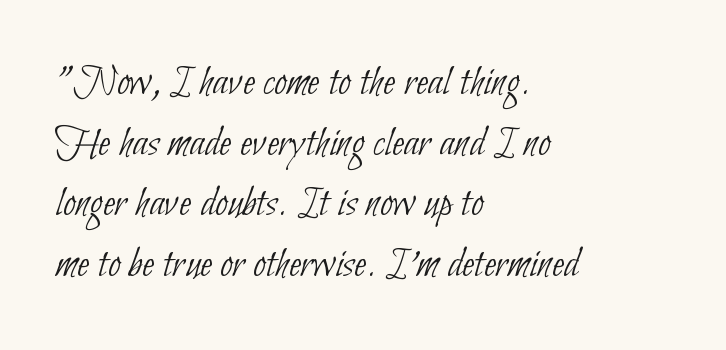
Q: Is the text bold? A: No.
Q: Is the typeface a serif or a sans-serif typeface? A: Sans-serif.
Q: Is the text underlined? A: No.
Q: How is the paragraph aligned? A: Left-aligned.
Q: Is the spacing between letters normal or unusually wide? A: Normal.
Q: Is the spacing between lines tight, normal or loose? A: Normal.
Q: Width (condensed, normal, or wide)? A: Condensed.
Q: Stroke contrast? A: Low.
Q: x-height? A: Small.
Q: Monospaced? A: No.
